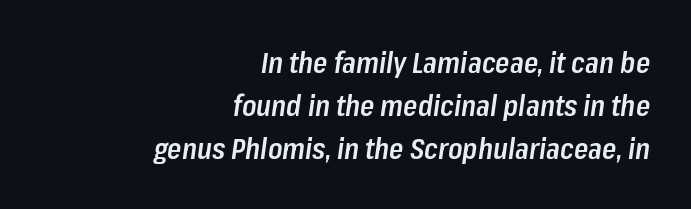
Q: Is the text bold? A: Semi-bold.
Q: Is the text italic (slanted)? A: Yes, it leans right by about 8 degrees.
Q: Is the text underlined? A: No.
Q: How is the paragraph aligned? A: Right-aligned.
Q: Is the spacing between letters normal or unusually wide? A: Normal.
Q: Is the spacing between lines tight, normal or loose? A: Normal.
Q: Width (condensed, normal, or wide)? A: Condensed.
Q: Stroke contrast? A: Low.
Q: x-height? A: Medium.
Q: Monospaced? A: No.
